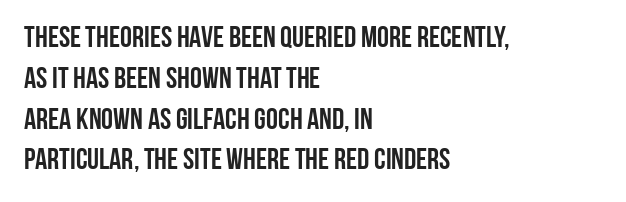
{"serif": "no", "italic": "no", "width": "condensed", "stroke_contrast": "low", "x_height": "large", "monospaced": "no", "underline": "no", "align": "left", "line_spacing": "normal", "line_spacing_ratio": 1.36, "letter_spacing": "normal", "letter_spacing_em": 0.0, "glyph_px": 30}
